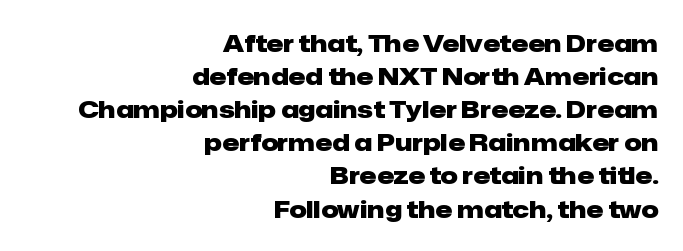
Q: Is the text bold? A: Yes.
Q: Is the text italic (slanted)? A: No, it is upright.
Q: Is the text underlined? A: No.
Q: How is the paragraph aligned? A: Right-aligned.
Q: Is the spacing between letters normal or unusually wide? A: Normal.
Q: Is the spacing between lines tight, normal or loose? A: Normal.
